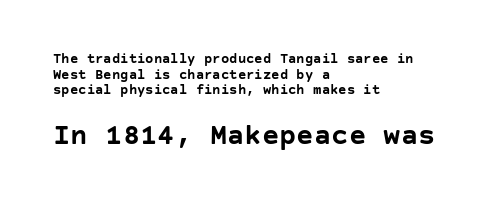
Q: Is the text bold? A: Yes.
Q: Is the text italic (slanted)? A: No, it is upright.
Q: Is the typeface a serif or a sans-serif typeface? A: Sans-serif.
Q: Is the text underlined? A: No.
Q: How is the paragraph aligned? A: Left-aligned.
Q: Is the spacing between letters normal or unusually wide? A: Normal.
Q: Is the spacing between lines tight, normal or loose? A: Tight.
Q: Which block of text is set in a larger size, the first (top) or the second (bottom)? A: The second (bottom) one.
Q: Width (condensed, normal, or wide)? A: Normal.
Q: Stroke contrast? A: Low.
Q: x-height? A: Large.
